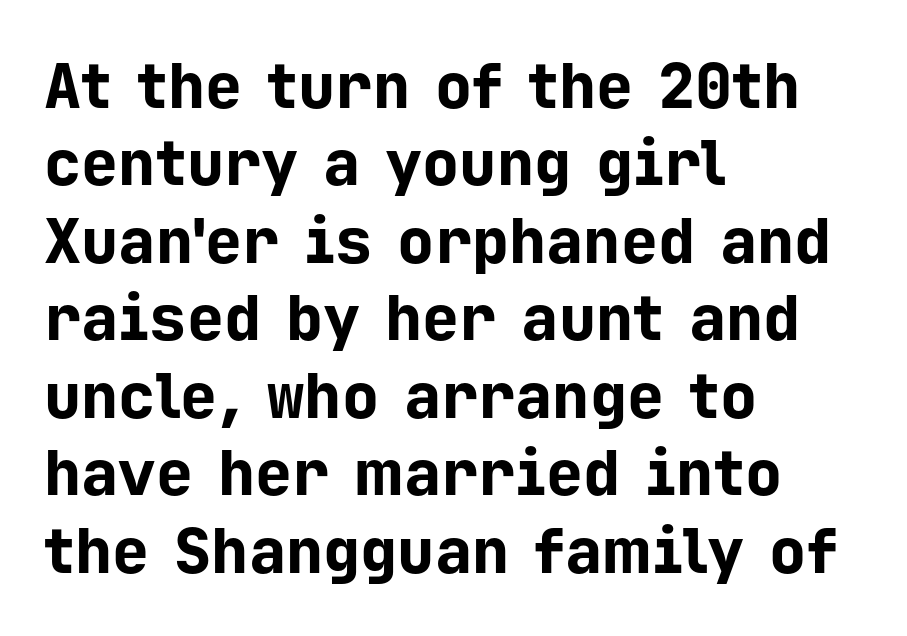
{"serif": "no", "italic": "no", "bold": "yes", "weight": "bold", "width": "normal", "stroke_contrast": "low", "x_height": "medium", "monospaced": "yes", "underline": "no", "align": "left", "line_spacing": "normal", "line_spacing_ratio": 1.25, "letter_spacing": "normal", "letter_spacing_em": 0.0, "glyph_px": 62}
